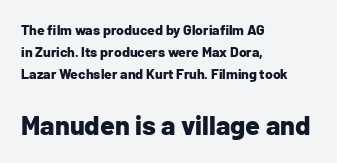
{"italic": "no", "bold": "yes", "underline": "no", "align": "left", "line_spacing": "normal", "line_spacing_ratio": 1.56, "letter_spacing": "normal", "letter_spacing_em": 0.0, "larger_block": "second", "size_ratio": 1.93, "glyph_px": 27}
